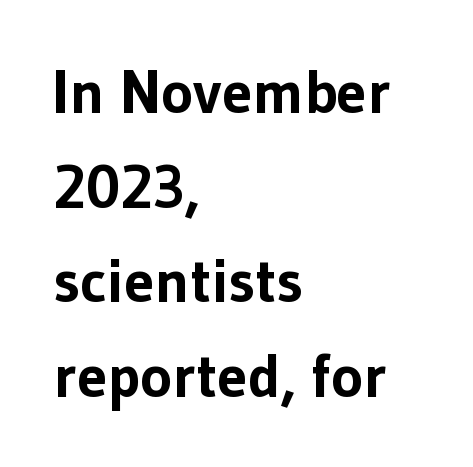
The letterforms sit shoulder to shoulder at normal distance. Does the weight exceed regular? Yes, all the way to bold. Note: no serifs on the glyphs. Horizontally, the lines are justified to the leading edge only. The gap between lines stays unmarked.
